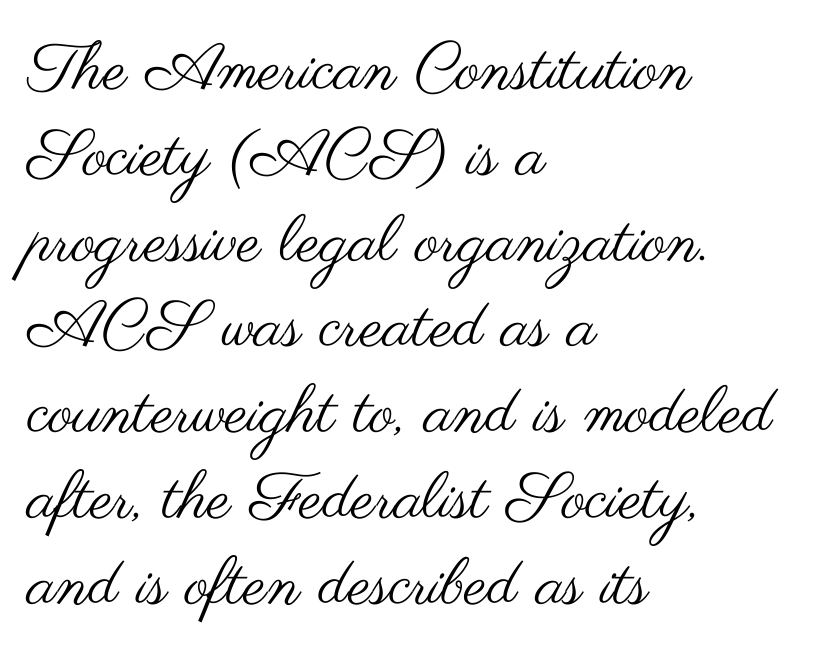
Nothing sits at the stroke ends, so this counts as sans-serif. The passage shown is not bold in any degree. Line beginnings align vertically; line endings do not. Whoever set this chose a conventional vertical rhythm.
